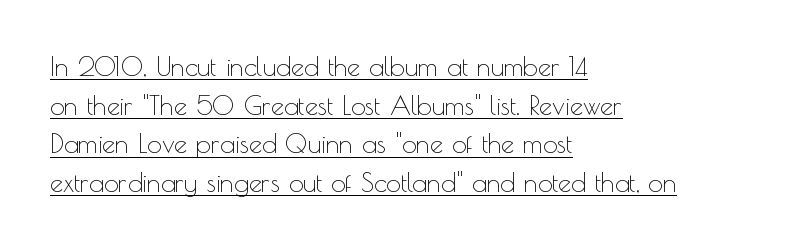
{"italic": "no", "bold": "no", "underline": "yes", "align": "left", "line_spacing": "normal", "line_spacing_ratio": 1.49, "letter_spacing": "normal", "letter_spacing_em": 0.0, "glyph_px": 26}
